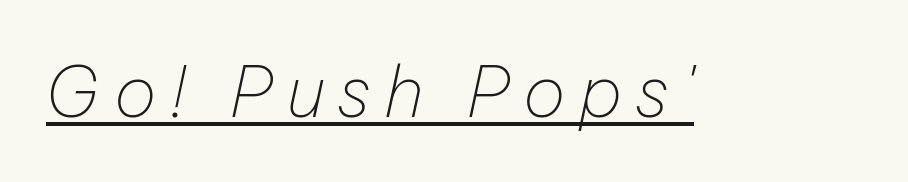
A quiet, ordinary-to-light weight characterises the typeface. The typography opts for an oblique posture over an upright one. Notice how a bar underscores the lettering throughout. The passage shown is typed in a proportional face where columns would drift.
